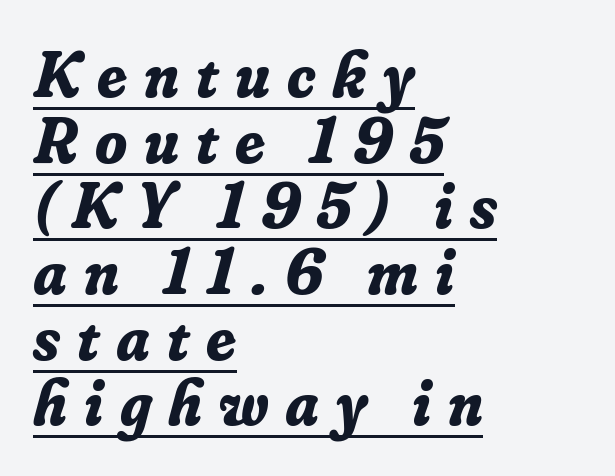
Q: Is the text bold? A: Yes.
Q: Is the text italic (slanted)? A: Yes, it leans right by about 16 degrees.
Q: Is the typeface a serif or a sans-serif typeface? A: Serif.
Q: Is the text underlined? A: Yes.
Q: How is the paragraph aligned? A: Left-aligned.
Q: Is the spacing between letters normal or unusually wide? A: Unusually wide.
Q: Is the spacing between lines tight, normal or loose? A: Tight.
Q: Width (condensed, normal, or wide)? A: Normal.
Q: Stroke contrast? A: Low.
Q: x-height? A: Small.
Q: Monospaced? A: No.
